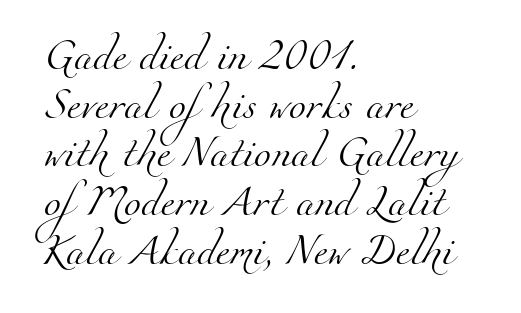
{"serif": "yes", "bold": "no", "weight": "light", "width": "normal", "stroke_contrast": "medium", "x_height": "small", "monospaced": "no", "underline": "no", "align": "left", "line_spacing": "normal", "line_spacing_ratio": 1.57, "letter_spacing": "normal", "letter_spacing_em": 0.0, "glyph_px": 31}
